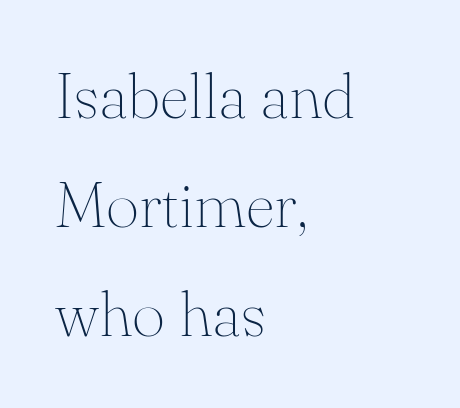
Q: Is the text bold? A: No.
Q: Is the text italic (slanted)? A: No, it is upright.
Q: Is the typeface a serif or a sans-serif typeface? A: Serif.
Q: Is the text underlined? A: No.
Q: How is the paragraph aligned? A: Left-aligned.
Q: Is the spacing between letters normal or unusually wide? A: Normal.
Q: Is the spacing between lines tight, normal or loose? A: Normal.
Q: Width (condensed, normal, or wide)? A: Normal.
Q: Stroke contrast? A: Medium.
Q: x-height? A: Small.
Q: Monospaced? A: No.
